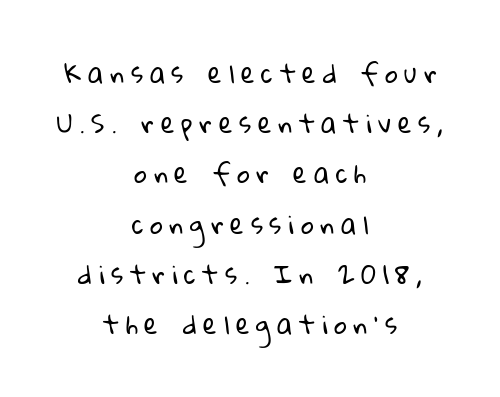
{"bold": "no", "underline": "no", "align": "center", "line_spacing": "loose", "line_spacing_ratio": 2.01, "letter_spacing": "wide", "letter_spacing_em": 0.27, "glyph_px": 25}
